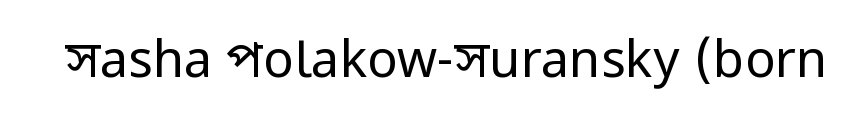
{"serif": "no", "italic": "no", "bold": "no", "weight": "regular", "width": "condensed", "stroke_contrast": "low", "underline": "no", "letter_spacing": "normal", "letter_spacing_em": 0.0, "glyph_px": 51}
